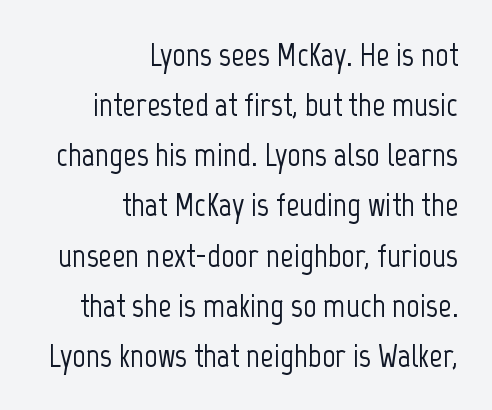
{"serif": "no", "italic": "no", "width": "condensed", "stroke_contrast": "low", "x_height": "medium", "monospaced": "no", "underline": "no", "align": "right", "line_spacing": "normal", "line_spacing_ratio": 1.52, "letter_spacing": "normal", "letter_spacing_em": 0.0, "glyph_px": 33}
